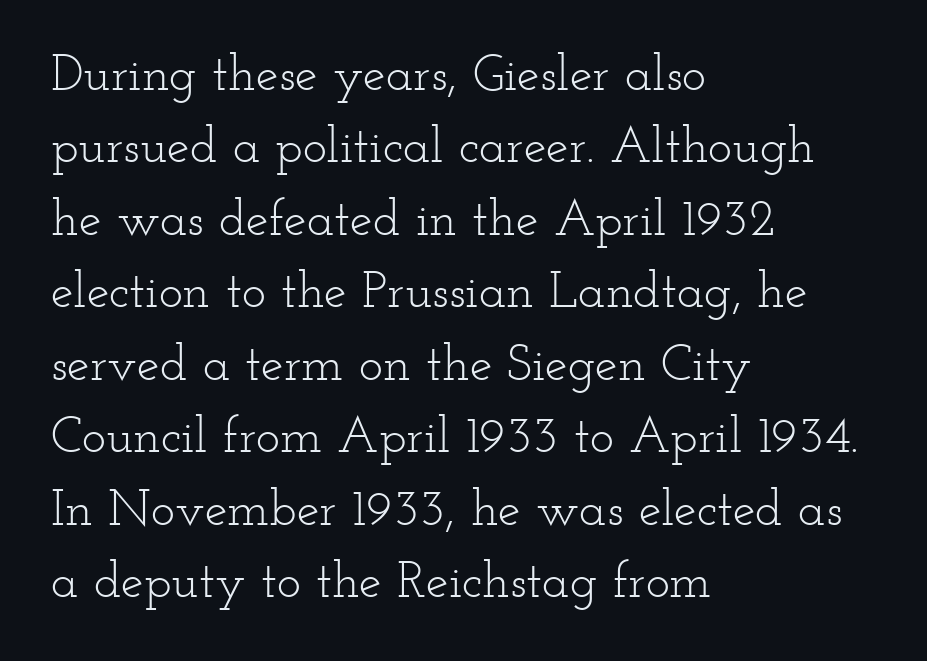
The image shows 51 px light, wide serif type, upright; set left-aligned, normal line spacing (1.42x), normal letter spacing, not underlined; low stroke contrast and a small x-height.
